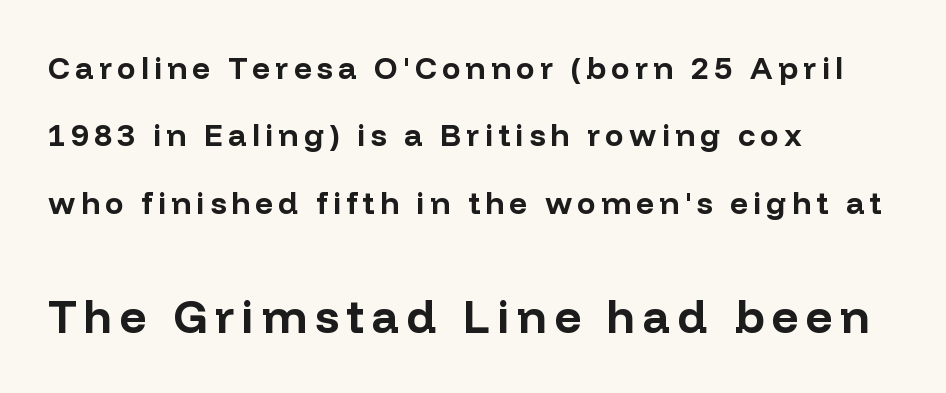
Q: Is the text bold? A: Yes.
Q: Is the text italic (slanted)? A: No, it is upright.
Q: Is the typeface a serif or a sans-serif typeface? A: Sans-serif.
Q: Is the text underlined? A: No.
Q: How is the paragraph aligned? A: Left-aligned.
Q: Is the spacing between lines tight, normal or loose? A: Loose.
Q: Which block of text is set in a larger size, the first (top) or the second (bottom)? A: The second (bottom) one.
Q: Width (condensed, normal, or wide)? A: Normal.
Q: Stroke contrast? A: Low.
Q: x-height? A: Medium.
Q: Monospaced? A: No.
